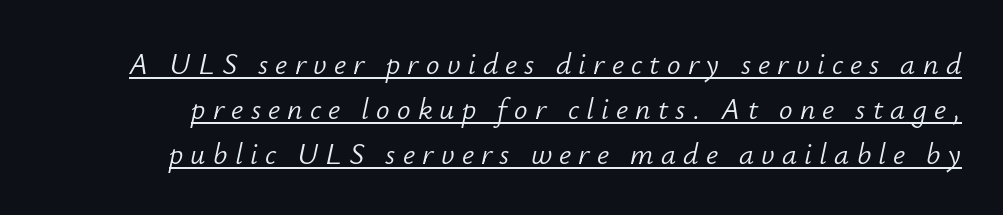
Rows of type keep a routine distance in the vertical direction. The letterforms stand isolated, each surrounded by extra space. This rendering features underlined lettering. The face used here has a pronounced slope to its letters. Do the characters align in a grid? No, the font is proportional.
